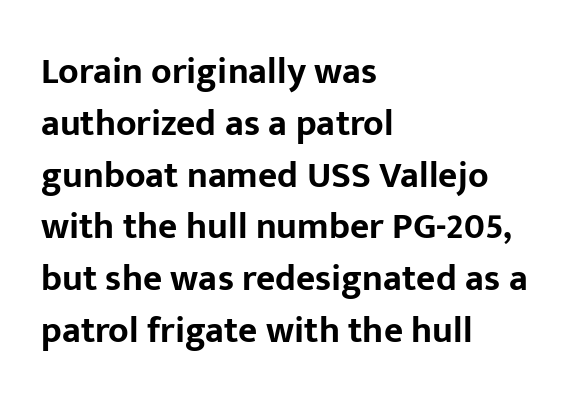
The image shows 37 px bold sans-serif type, upright; set left-aligned, normal line spacing (1.4x), normal letter spacing, not underlined; low stroke contrast and a medium x-height.
